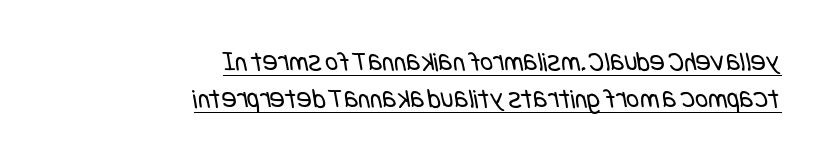
Q: Is the text bold? A: No.
Q: Is the typeface a serif or a sans-serif typeface? A: Sans-serif.
Q: Is the text underlined? A: Yes.
Q: How is the paragraph aligned? A: Right-aligned.
Q: Is the spacing between letters normal or unusually wide? A: Normal.
Q: Is the spacing between lines tight, normal or loose? A: Normal.
Q: Width (condensed, normal, or wide)? A: Condensed.
Q: Stroke contrast? A: Low.
Q: x-height? A: Large.
